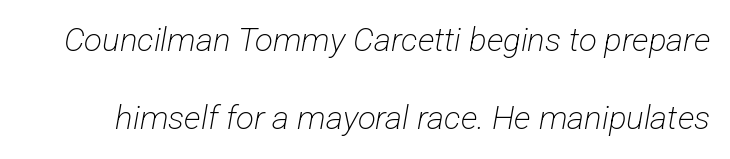
The glyphs in this specimen are sans serif. The rendering uses natural spacing where letterforms have individual widths. Compared with typical paragraphs, the rows here are farther apart. The foot of each line stays bare and open. Characters follow at the spacing the type designer built in. Is the stroke heavy? The answer is a plain regular-or-lighter.
